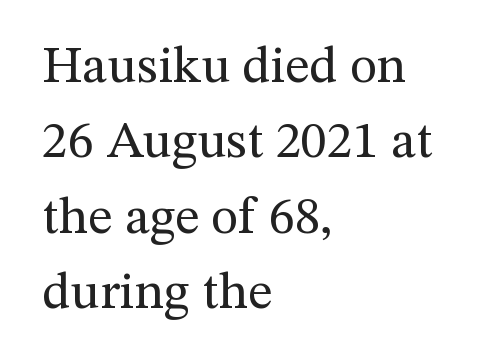
Q: Is the text bold? A: No.
Q: Is the text italic (slanted)? A: No, it is upright.
Q: Is the typeface a serif or a sans-serif typeface? A: Serif.
Q: Is the text underlined? A: No.
Q: How is the paragraph aligned? A: Left-aligned.
Q: Is the spacing between letters normal or unusually wide? A: Normal.
Q: Is the spacing between lines tight, normal or loose? A: Normal.
Q: Width (condensed, normal, or wide)? A: Normal.
Q: Stroke contrast? A: Medium.
Q: x-height? A: Medium.
Q: Monospaced? A: No.
